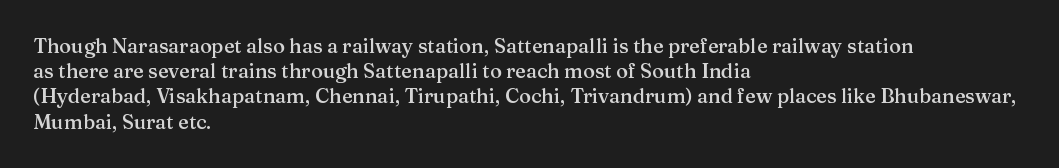
Q: Is the text bold? A: Semi-bold.
Q: Is the text italic (slanted)? A: No, it is upright.
Q: Is the text underlined? A: No.
Q: How is the paragraph aligned? A: Left-aligned.
Q: Is the spacing between letters normal or unusually wide? A: Normal.
Q: Is the spacing between lines tight, normal or loose? A: Normal.
